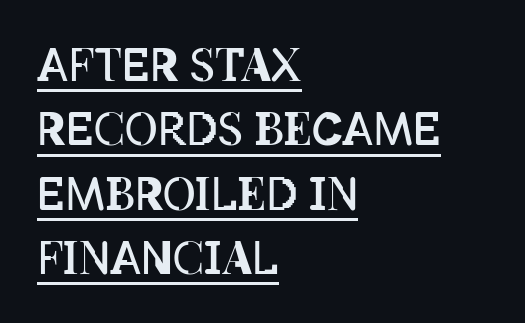
{"italic": "no", "bold": "no", "weight": "regular", "width": "condensed", "stroke_contrast": "low", "x_height": "large", "monospaced": "no", "underline": "yes", "align": "left", "line_spacing": "normal", "line_spacing_ratio": 1.43, "letter_spacing": "normal", "letter_spacing_em": 0.0, "glyph_px": 45}
